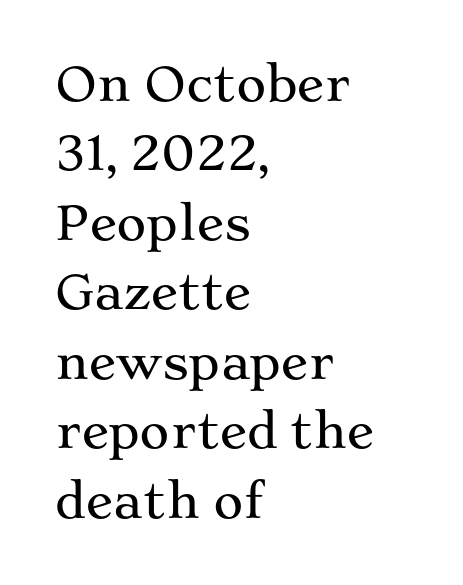
The image shows 46 px wide serif type, upright; set left-aligned, normal line spacing (1.51x), normal letter spacing, not underlined; medium stroke contrast and a medium x-height.
